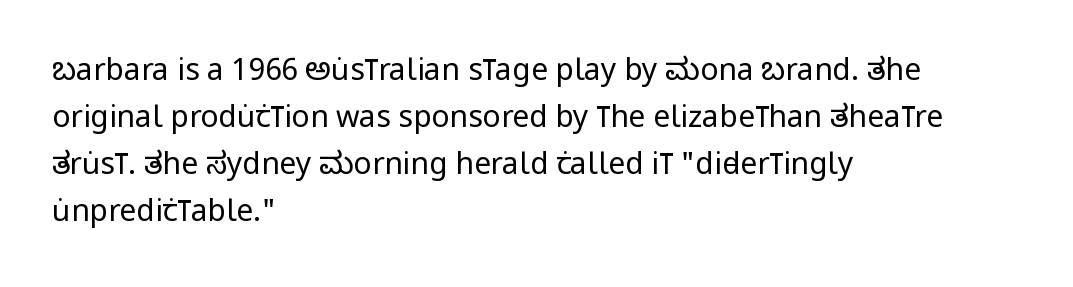
Q: Is the text bold? A: No.
Q: Is the text italic (slanted)? A: No, it is upright.
Q: Is the typeface a serif or a sans-serif typeface? A: Sans-serif.
Q: Is the text underlined? A: No.
Q: How is the paragraph aligned? A: Left-aligned.
Q: Is the spacing between letters normal or unusually wide? A: Normal.
Q: Is the spacing between lines tight, normal or loose? A: Normal.
Q: Width (condensed, normal, or wide)? A: Condensed.
Q: Stroke contrast? A: Low.
Q: x-height? A: Large.
Q: Monospaced? A: No.
